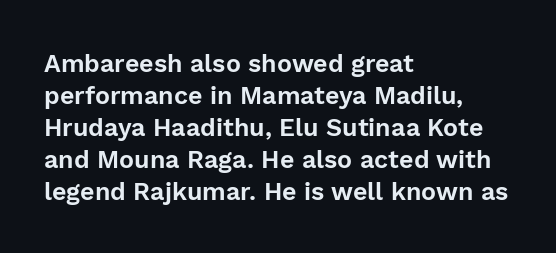
{"italic": "no", "underline": "no", "align": "left", "line_spacing": "normal", "line_spacing_ratio": 1.28, "letter_spacing": "normal", "letter_spacing_em": 0.0, "glyph_px": 25}
